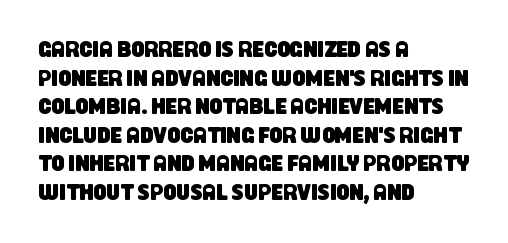
Q: Is the text underlined? A: No.
Q: How is the paragraph aligned? A: Left-aligned.
Q: Is the spacing between letters normal or unusually wide? A: Normal.
